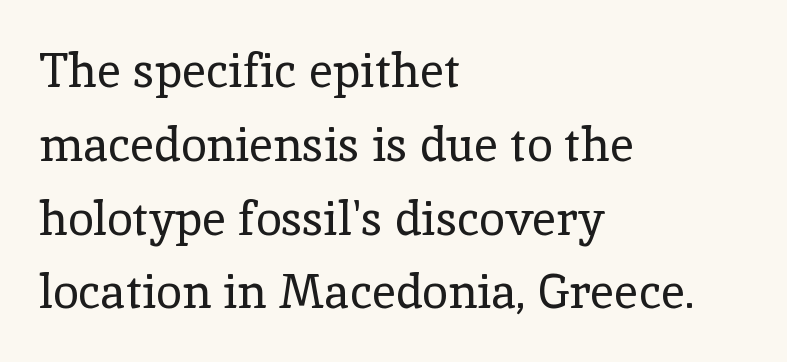
The image shows 47 px regular-weight serif type, upright; set left-aligned, normal line spacing (1.57x), normal letter spacing, not underlined; a medium x-height.
